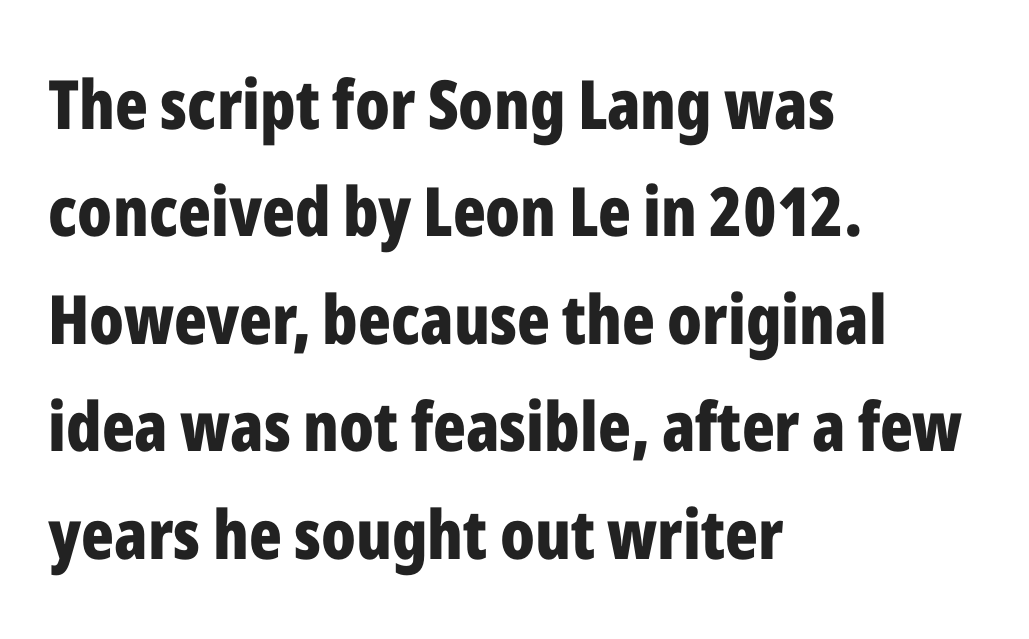
Q: Is the text bold? A: Yes.
Q: Is the text italic (slanted)? A: No, it is upright.
Q: Is the typeface a serif or a sans-serif typeface? A: Sans-serif.
Q: Is the text underlined? A: No.
Q: How is the paragraph aligned? A: Left-aligned.
Q: Is the spacing between letters normal or unusually wide? A: Normal.
Q: Is the spacing between lines tight, normal or loose? A: Normal.
Q: Width (condensed, normal, or wide)? A: Condensed.
Q: Stroke contrast? A: Low.
Q: x-height? A: Medium.
Q: Monospaced? A: No.
